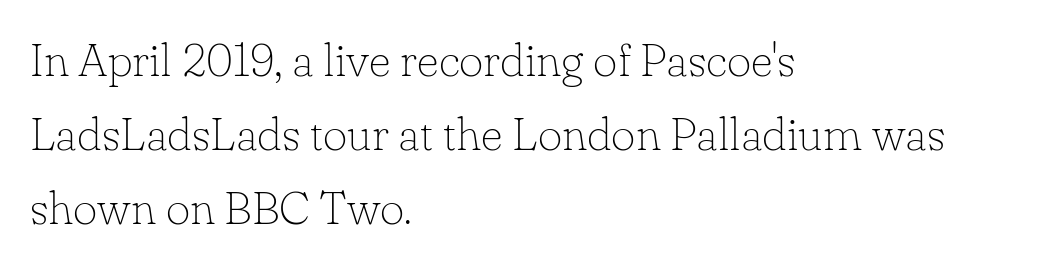
Q: Is the text bold? A: No.
Q: Is the text italic (slanted)? A: No, it is upright.
Q: Is the typeface a serif or a sans-serif typeface? A: Serif.
Q: Is the text underlined? A: No.
Q: How is the paragraph aligned? A: Left-aligned.
Q: Is the spacing between letters normal or unusually wide? A: Normal.
Q: Is the spacing between lines tight, normal or loose? A: Normal.
Q: Width (condensed, normal, or wide)? A: Normal.
Q: Stroke contrast? A: Low.
Q: x-height? A: Small.
Q: Monospaced? A: No.
